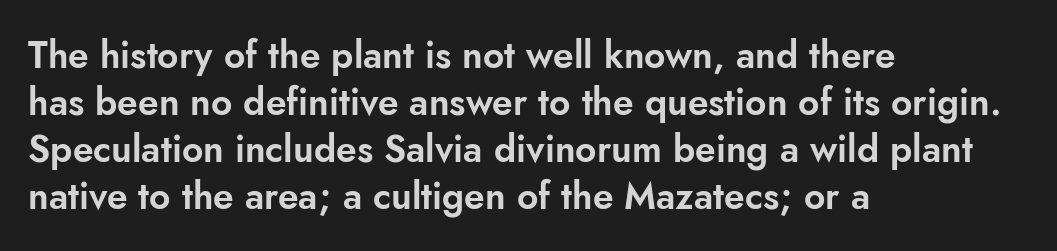
You can tell from the bare stems that sans-serif type was used. Evenly set lines give the paragraph a standard silhouette. Think of a printed novel: that variable character pitch is what you see here. Tracking here is standard; glyphs follow each other at the usual distance. Characters remain perfectly vertical along every line. Just letters on the line, the space beneath them empty.
